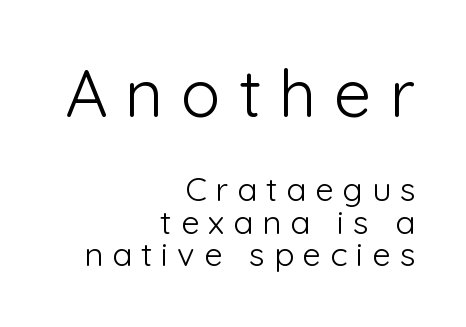
The image shows 66 px light sans-serif type, upright; set right-aligned, tight line spacing (0.98x), unusually wide letter spacing (+0.27 em), not underlined; the first (top) block is 2.0x larger; low stroke contrast and a medium x-height.
